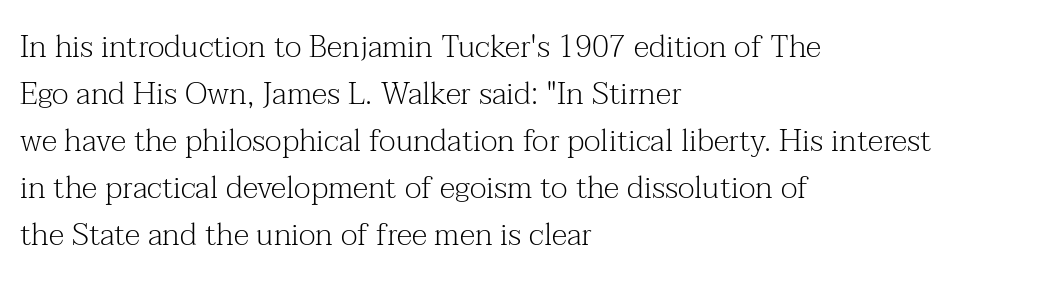
{"serif": "yes", "italic": "no", "bold": "no", "weight": "light", "width": "normal", "stroke_contrast": "medium", "x_height": "medium", "monospaced": "no", "underline": "no", "align": "left", "line_spacing": "normal", "line_spacing_ratio": 1.52, "letter_spacing": "normal", "letter_spacing_em": 0.0, "glyph_px": 31}
